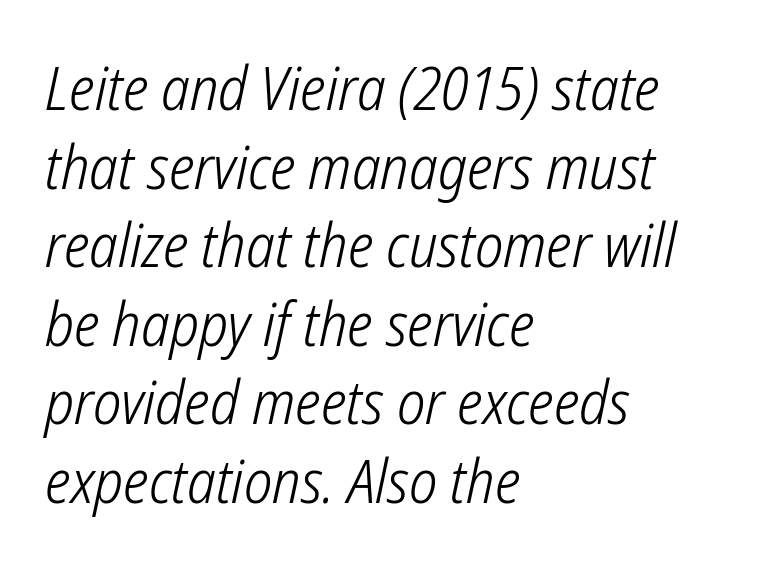
The image shows 60 px light, condensed sans-serif type; set left-aligned, normal line spacing (1.31x), normal letter spacing, not underlined; low stroke contrast and a medium x-height.
